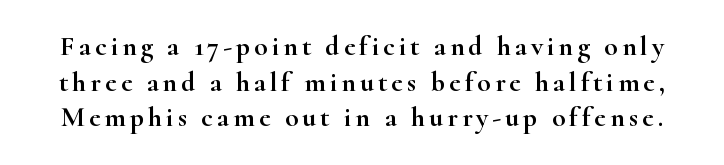
The image shows 28 px wide serif type, upright; set normal line spacing (1.27x), not underlined; high stroke contrast and a small x-height.
